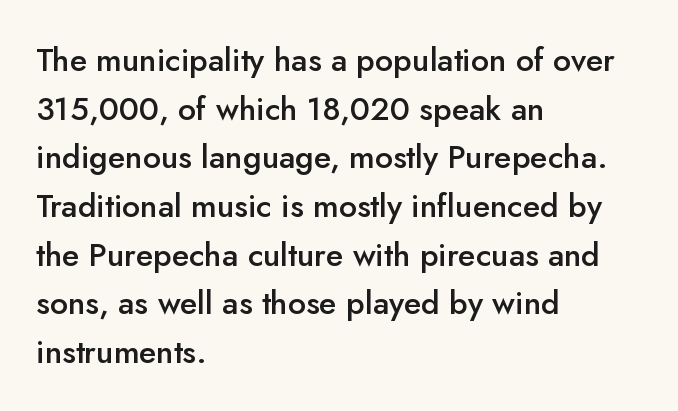
The image shows 32 px semibold sans-serif type, upright; set left-aligned, normal line spacing (1.52x), normal letter spacing, not underlined; low stroke contrast and a small x-height.
